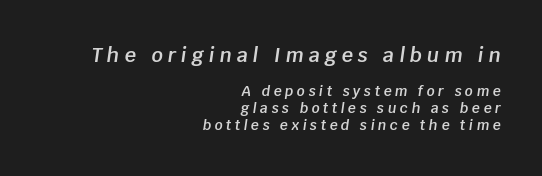
{"italic": "yes", "lean": "right", "slant_degrees": 8, "bold": "semi", "underline": "no", "align": "right", "line_spacing_ratio": 1.2, "letter_spacing": "wide", "letter_spacing_em": 0.25, "larger_block": "first", "size_ratio": 1.43, "glyph_px": 20}
